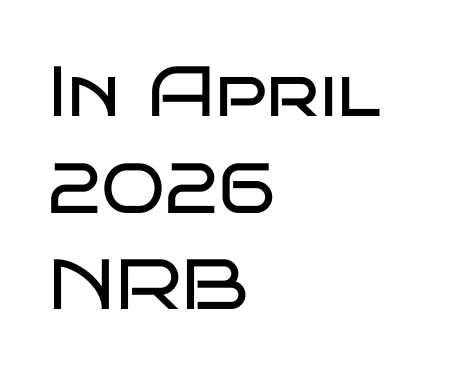
Typographically, this falls in the sans-serif category. A light-to-regular cut is what we see here. The leading is moderate, giving the passage an even texture. The specimen omits any rule beneath the text block's lines. The lettering holds an erect, upright posture throughout.
